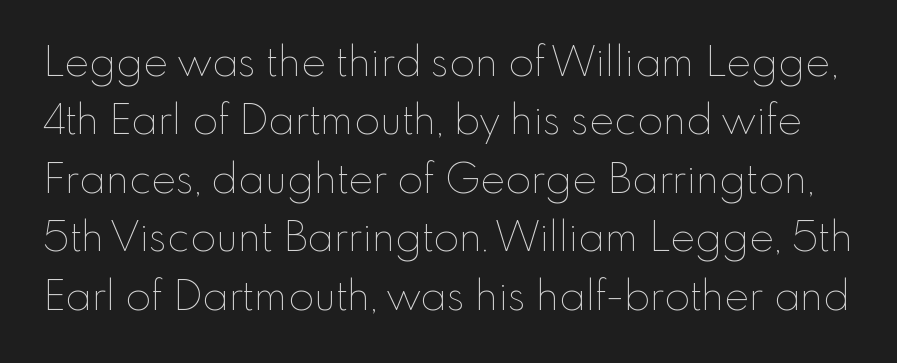
{"italic": "no", "bold": "no", "weight": "thin", "width": "normal", "stroke_contrast": "low", "x_height": "small", "monospaced": "no", "underline": "no", "line_spacing": "normal", "line_spacing_ratio": 1.39, "letter_spacing": "normal", "letter_spacing_em": 0.0, "glyph_px": 42}
